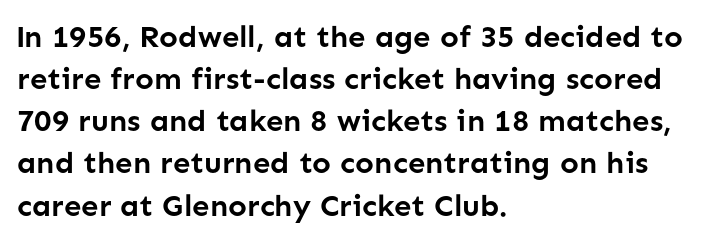
The image shows 31 px semibold sans-serif type, upright; set left-aligned, normal line spacing (1.36x), normal letter spacing, not underlined; low stroke contrast and a medium x-height.
